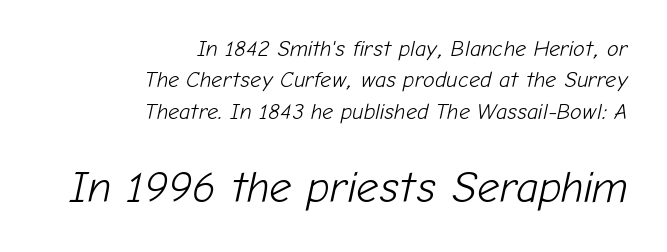
Q: Is the text bold? A: No.
Q: Is the text italic (slanted)? A: Yes, it leans right by about 12 degrees.
Q: Is the text underlined? A: No.
Q: How is the paragraph aligned? A: Right-aligned.
Q: Is the spacing between letters normal or unusually wide? A: Normal.
Q: Is the spacing between lines tight, normal or loose? A: Normal.
Q: Which block of text is set in a larger size, the first (top) or the second (bottom)? A: The second (bottom) one.
Q: Width (condensed, normal, or wide)? A: Normal.
Q: Stroke contrast? A: Low.
Q: x-height? A: Medium.
Q: Monospaced? A: No.
